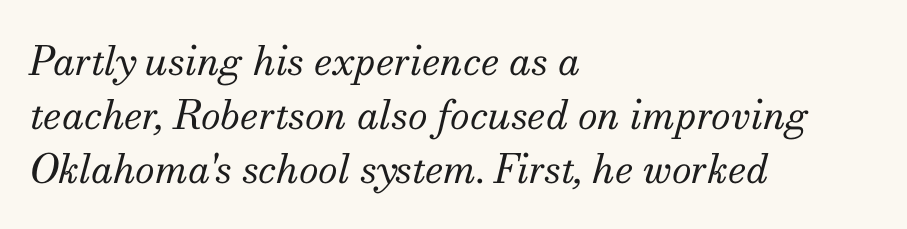
The image shows 40 px regular-weight serif type, italic (leaning right); set left-aligned, normal line spacing (1.35x), normal letter spacing, not underlined; medium stroke contrast and a small x-height.
